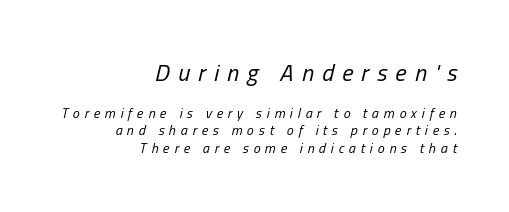
The compositor pushed each line to the right boundary. Typesetter's note — upper block bumped up in size, lower block left smaller. Quick note: italic. The weight tops out at a normal text grade. Plain, unruled lines of type. Each word looks stretched out because of the extra space between its letters.
